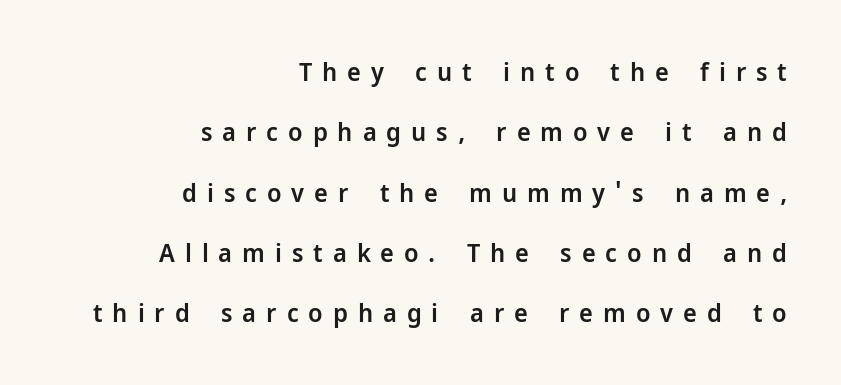
{"italic": "no", "bold": "semi", "underline": "no", "align": "right", "line_spacing": "loose", "line_spacing_ratio": 2.32, "letter_spacing": "wide", "letter_spacing_em": 0.38, "glyph_px": 26}
